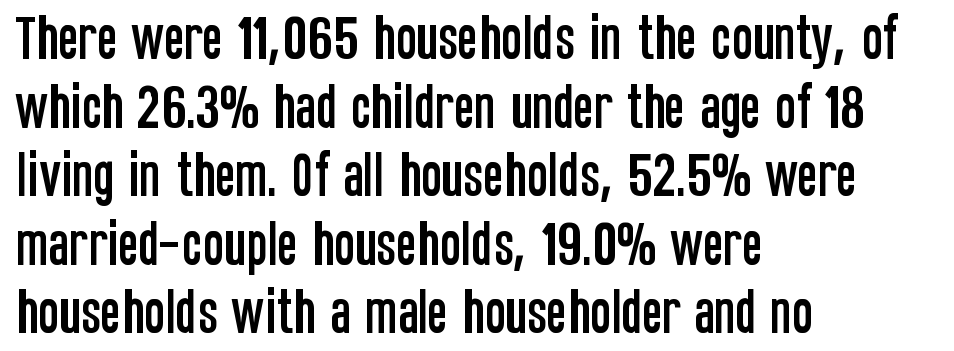
The image shows 49 px condensed sans-serif type, upright; set left-aligned, normal line spacing (1.4x), normal letter spacing, not underlined; low stroke contrast and a large x-height.
